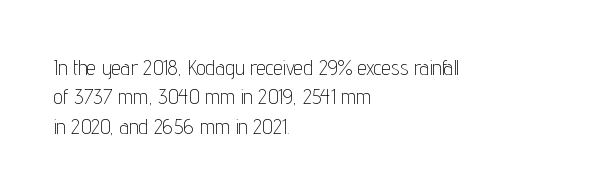
{"italic": "no", "bold": "no", "underline": "no", "align": "left", "line_spacing": "normal", "line_spacing_ratio": 1.4, "letter_spacing": "normal", "letter_spacing_em": 0.0, "glyph_px": 21}
